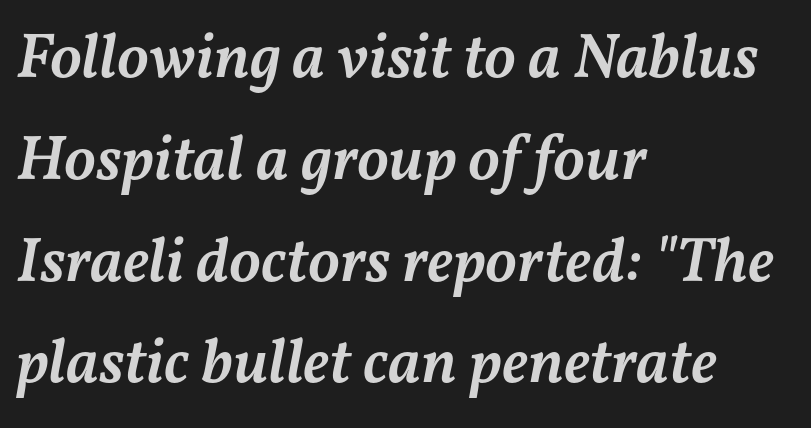
Q: Is the text bold? A: Semi-bold.
Q: Is the text italic (slanted)? A: Yes, it leans right by about 11 degrees.
Q: Is the text underlined? A: No.
Q: How is the paragraph aligned? A: Left-aligned.
Q: Is the spacing between letters normal or unusually wide? A: Normal.
Q: Is the spacing between lines tight, normal or loose? A: Normal.
Q: Width (condensed, normal, or wide)? A: Normal.
Q: Stroke contrast? A: Medium.
Q: x-height? A: Medium.
Q: Monospaced? A: No.
